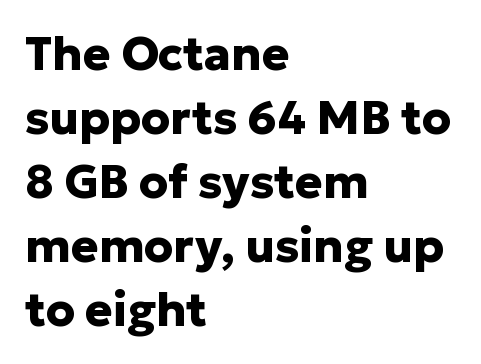
Q: Is the text bold? A: Yes.
Q: Is the text italic (slanted)? A: No, it is upright.
Q: Is the typeface a serif or a sans-serif typeface? A: Sans-serif.
Q: Is the text underlined? A: No.
Q: How is the paragraph aligned? A: Left-aligned.
Q: Is the spacing between letters normal or unusually wide? A: Normal.
Q: Is the spacing between lines tight, normal or loose? A: Normal.
Q: Width (condensed, normal, or wide)? A: Normal.
Q: Stroke contrast? A: Low.
Q: x-height? A: Medium.
Q: Monospaced? A: No.
